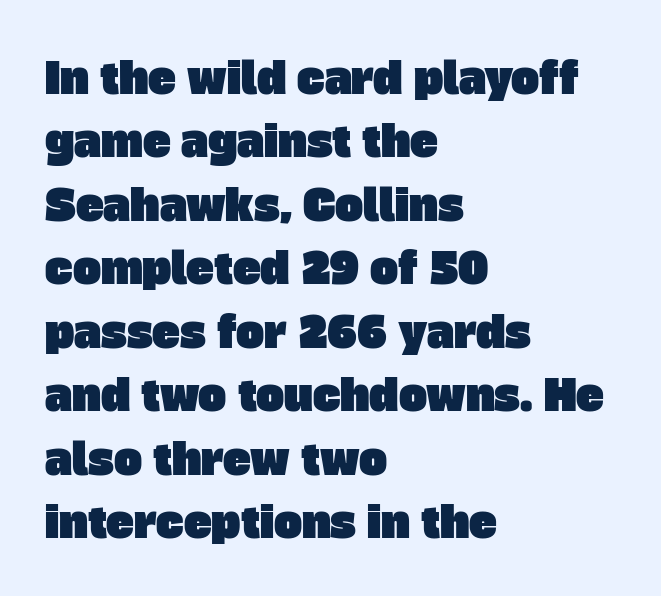
Q: Is the typeface a serif or a sans-serif typeface? A: Sans-serif.
Q: Is the text underlined? A: No.
Q: How is the paragraph aligned? A: Left-aligned.
Q: Is the spacing between letters normal or unusually wide? A: Normal.
Q: Is the spacing between lines tight, normal or loose? A: Normal.
Q: Width (condensed, normal, or wide)? A: Normal.
Q: Stroke contrast? A: Low.
Q: x-height? A: Large.
Q: Monospaced? A: No.
